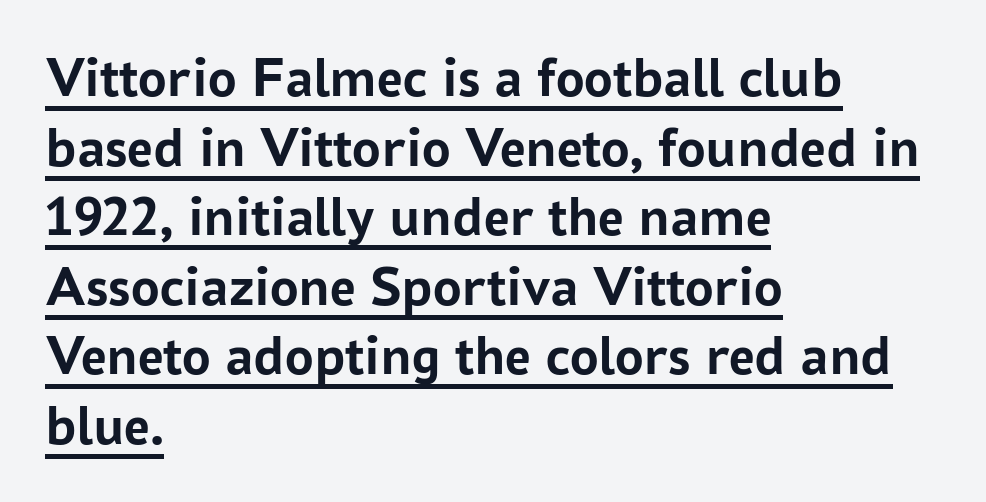
Q: Is the text bold? A: Yes.
Q: Is the text italic (slanted)? A: No, it is upright.
Q: Is the typeface a serif or a sans-serif typeface? A: Sans-serif.
Q: Is the text underlined? A: Yes.
Q: How is the paragraph aligned? A: Left-aligned.
Q: Is the spacing between letters normal or unusually wide? A: Normal.
Q: Width (condensed, normal, or wide)? A: Normal.
Q: Stroke contrast? A: Low.
Q: x-height? A: Medium.
Q: Monospaced? A: No.
